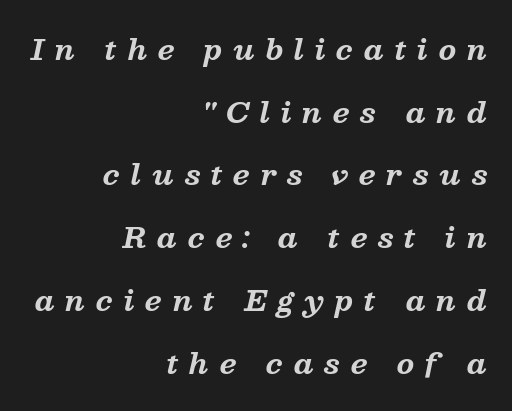
The image shows 28 px bold serif type, italic (leaning right); set right-aligned, loose line spacing (2.24x), unusually wide letter spacing (+0.38 em), not underlined; medium stroke contrast and a medium x-height.
